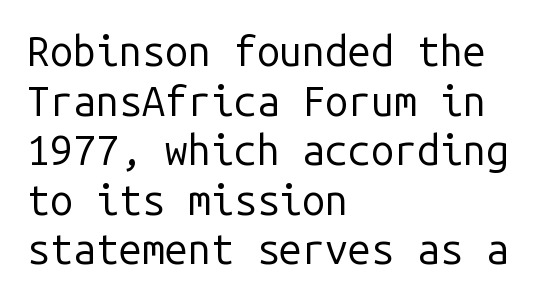
The image shows 41 px regular-weight sans-serif type, upright, monospaced; set left-aligned, line spacing 1.21x, normal letter spacing, not underlined; low stroke contrast and a medium x-height.
